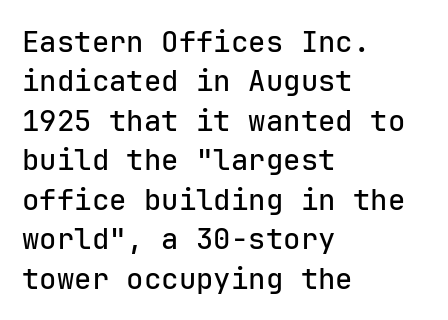
The image shows 29 px sans-serif type, upright, monospaced; set left-aligned, normal line spacing (1.36x), normal letter spacing, not underlined; low stroke contrast and a medium x-height.
